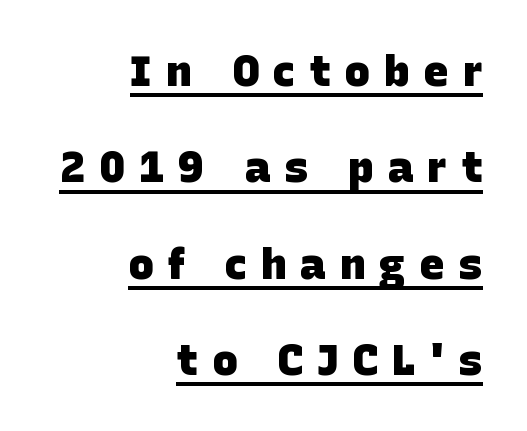
{"serif": "no", "bold": "yes", "weight": "heavy", "width": "normal", "stroke_contrast": "low", "x_height": "large", "monospaced": "no", "underline": "yes", "align": "right", "line_spacing": "loose", "line_spacing_ratio": 2.24, "letter_spacing": "wide", "letter_spacing_em": 0.32, "glyph_px": 43}
